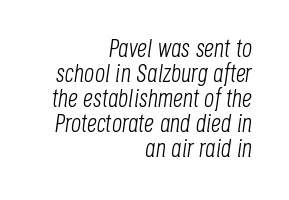
{"italic": "yes", "lean": "right", "slant_degrees": 8, "bold": "no", "underline": "no", "align": "right", "line_spacing": "tight", "line_spacing_ratio": 1.0, "letter_spacing": "normal", "letter_spacing_em": 0.0, "glyph_px": 25}
